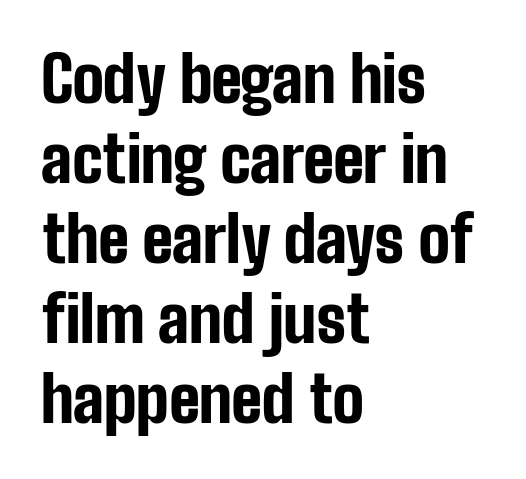
{"serif": "no", "italic": "no", "bold": "yes", "weight": "bold", "width": "condensed", "stroke_contrast": "low", "x_height": "medium", "monospaced": "no", "underline": "no", "align": "left", "line_spacing": "normal", "line_spacing_ratio": 1.27, "letter_spacing": "normal", "letter_spacing_em": 0.0, "glyph_px": 63}
